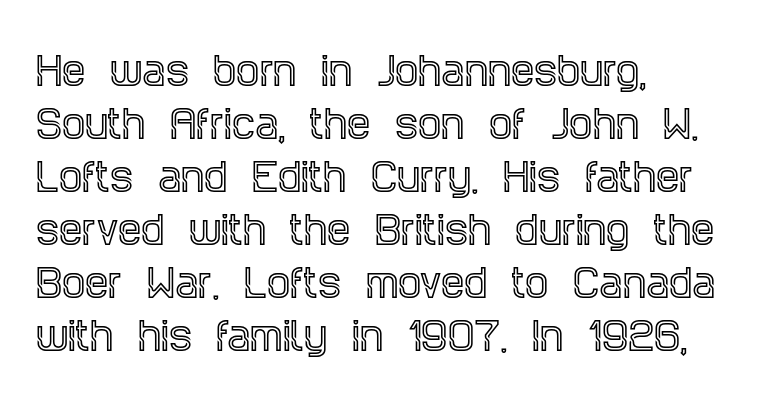
The image shows 37 px condensed serif type, upright; set left-aligned, normal line spacing (1.43x), normal letter spacing, not underlined; a large x-height.
